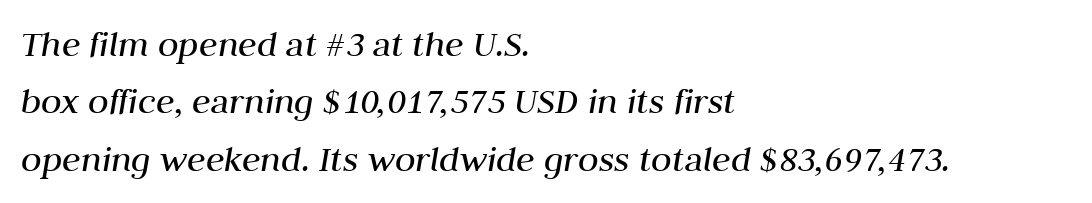
The image shows 38 px regular-weight type, italic (leaning right); set left-aligned, normal line spacing (1.51x), normal letter spacing, not underlined; medium stroke contrast and a medium x-height.
